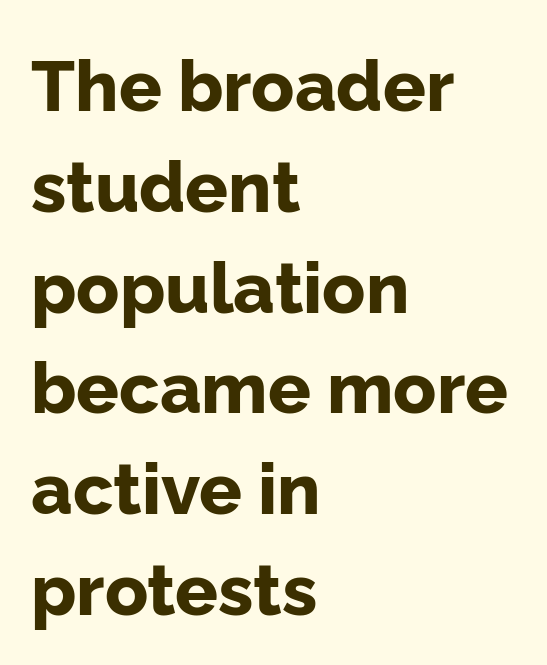
The image shows 71 px bold sans-serif type, upright; set left-aligned, normal line spacing (1.42x), normal letter spacing, not underlined; low stroke contrast and a medium x-height.
